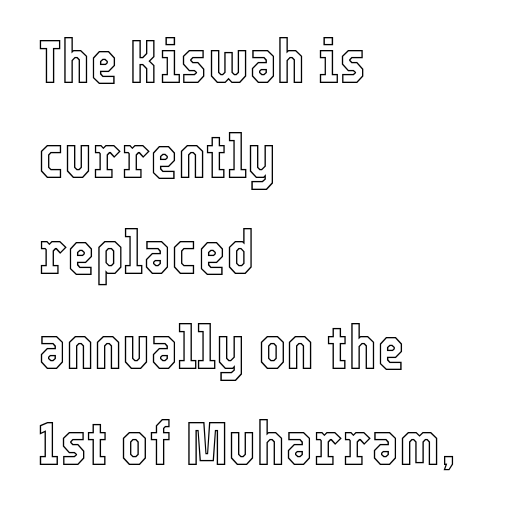
Q: Is the text italic (slanted)? A: No, it is upright.
Q: Is the text underlined? A: No.
Q: How is the paragraph aligned? A: Left-aligned.
Q: Is the spacing between letters normal or unusually wide? A: Normal.
Q: Is the spacing between lines tight, normal or loose? A: Normal.
Q: Width (condensed, normal, or wide)? A: Condensed.
Q: x-height? A: Medium.
Q: Monospaced? A: No.
